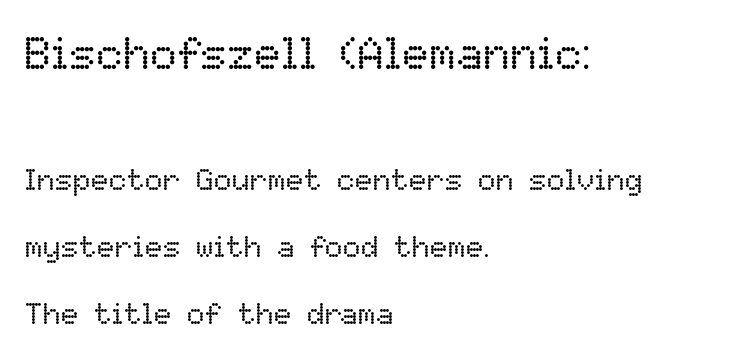
Q: Is the text bold? A: No.
Q: Is the text italic (slanted)? A: No, it is upright.
Q: Is the text underlined? A: No.
Q: How is the paragraph aligned? A: Left-aligned.
Q: Is the spacing between letters normal or unusually wide? A: Normal.
Q: Is the spacing between lines tight, normal or loose? A: Loose.
Q: Which block of text is set in a larger size, the first (top) or the second (bottom)? A: The first (top) one.
Q: Width (condensed, normal, or wide)? A: Normal.
Q: Stroke contrast? A: Low.
Q: x-height? A: Medium.
Q: Monospaced? A: No.
